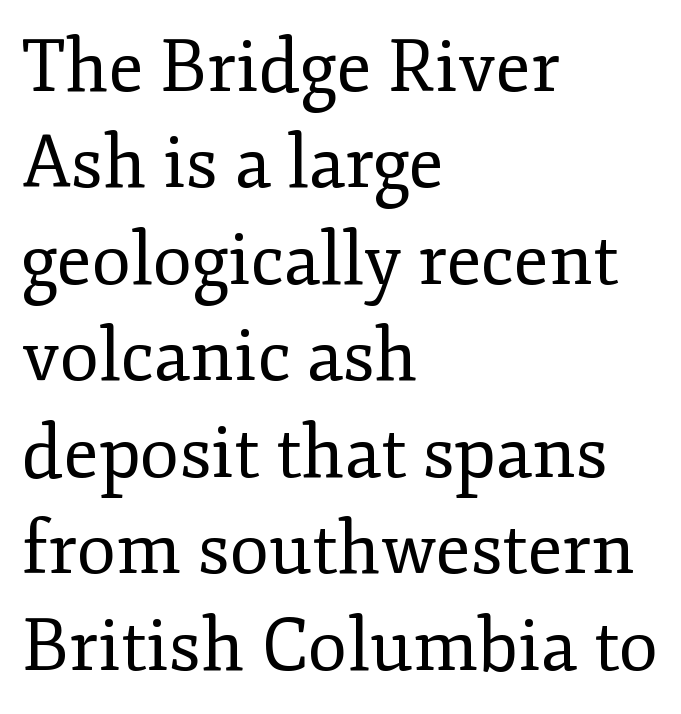
This sample keeps an unexceptional amount of space between lines. Counters stay open thanks to moderate or lighter strokes. This sample uses an upright cut, with every glyph sitting square on the baseline. What stands out about the letter spacing? Nothing — it is the standard amount. Typographically, this falls in the serif category. All the whitespace from short lines collects on the right.
